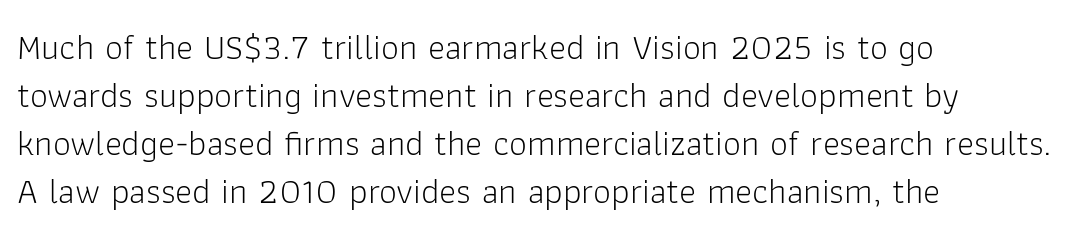
{"serif": "no", "italic": "no", "bold": "no", "weight": "light", "width": "normal", "stroke_contrast": "low", "x_height": "medium", "monospaced": "no", "underline": "no", "align": "left", "line_spacing": "normal", "line_spacing_ratio": 1.33, "letter_spacing": "normal", "letter_spacing_em": 0.0, "glyph_px": 36}
